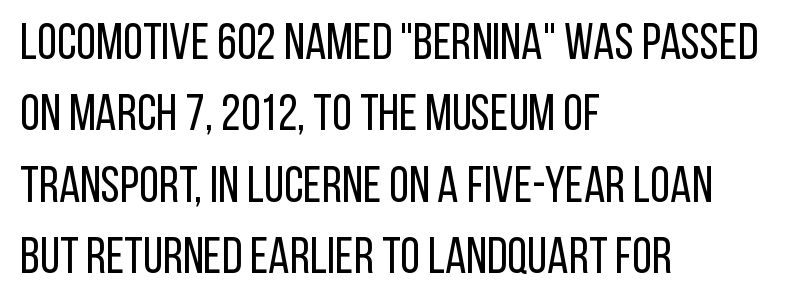
Q: Is the text bold? A: No.
Q: Is the text italic (slanted)? A: No, it is upright.
Q: Is the typeface a serif or a sans-serif typeface? A: Sans-serif.
Q: Is the text underlined? A: No.
Q: How is the paragraph aligned? A: Left-aligned.
Q: Is the spacing between letters normal or unusually wide? A: Normal.
Q: Is the spacing between lines tight, normal or loose? A: Normal.
Q: Width (condensed, normal, or wide)? A: Condensed.
Q: Stroke contrast? A: Low.
Q: x-height? A: Large.
Q: Monospaced? A: No.
